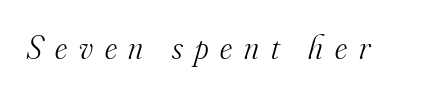
Q: Is the text bold? A: No.
Q: Is the text italic (slanted)? A: Yes, it leans right by about 16 degrees.
Q: Is the typeface a serif or a sans-serif typeface? A: Serif.
Q: Is the text underlined? A: No.
Q: Is the spacing between letters normal or unusually wide? A: Unusually wide.
Q: Width (condensed, normal, or wide)? A: Normal.
Q: Stroke contrast? A: Medium.
Q: x-height? A: Small.
Q: Monospaced? A: No.
